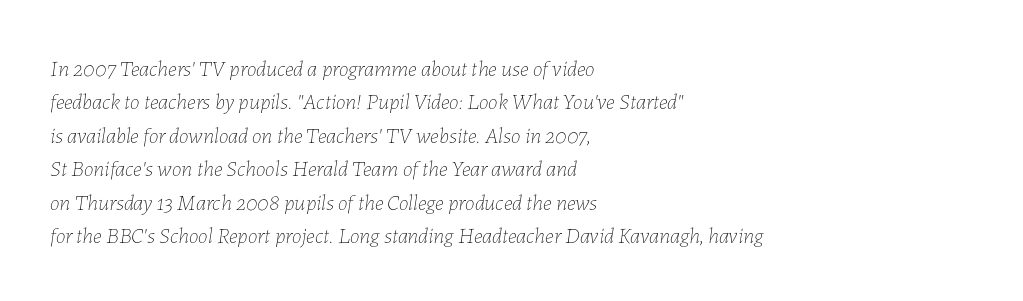
Q: Is the text bold? A: No.
Q: Is the text italic (slanted)? A: Yes, it leans right by about 7 degrees.
Q: Is the text underlined? A: No.
Q: How is the paragraph aligned? A: Left-aligned.
Q: Is the spacing between letters normal or unusually wide? A: Normal.
Q: Is the spacing between lines tight, normal or loose? A: Normal.
